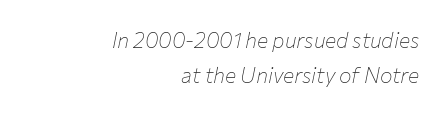
Q: Is the text bold? A: No.
Q: Is the text italic (slanted)? A: Yes, it leans right by about 12 degrees.
Q: Is the text underlined? A: No.
Q: How is the paragraph aligned? A: Right-aligned.
Q: Is the spacing between letters normal or unusually wide? A: Normal.
Q: Is the spacing between lines tight, normal or loose? A: Normal.
